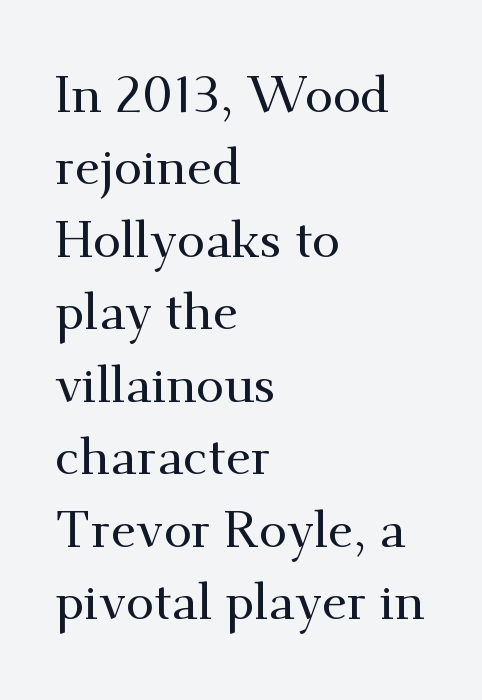
{"serif": "yes", "italic": "no", "width": "normal", "stroke_contrast": "medium", "x_height": "small", "monospaced": "no", "underline": "no", "align": "left", "line_spacing": "normal", "line_spacing_ratio": 1.42, "letter_spacing": "normal", "letter_spacing_em": 0.0, "glyph_px": 51}
